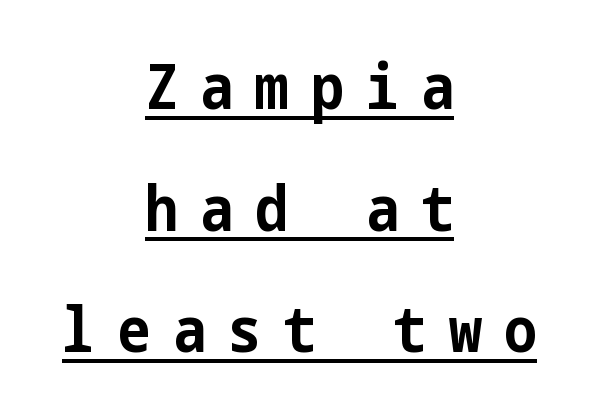
{"serif": "no", "italic": "no", "bold": "yes", "weight": "bold", "width": "condensed", "stroke_contrast": "low", "x_height": "medium", "underline": "yes", "align": "center", "line_spacing": "loose", "line_spacing_ratio": 1.96, "letter_spacing": "wide", "letter_spacing_em": 0.36, "glyph_px": 62}
